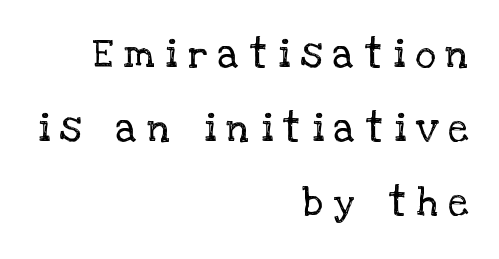
{"serif": "yes", "italic": "no", "bold": "no", "weight": "regular", "width": "normal", "stroke_contrast": "low", "x_height": "large", "monospaced": "no", "underline": "no", "align": "right", "line_spacing_ratio": 1.85, "letter_spacing": "wide", "letter_spacing_em": 0.27, "glyph_px": 40}
